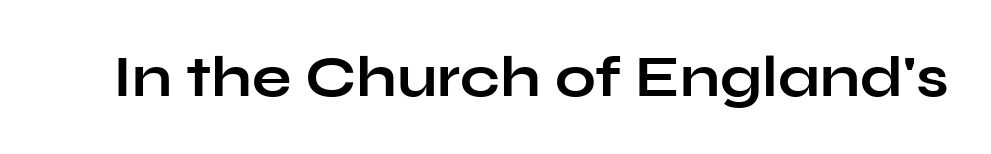
{"serif": "no", "italic": "no", "bold": "yes", "weight": "bold", "width": "wide", "stroke_contrast": "low", "x_height": "medium", "monospaced": "no", "underline": "no", "letter_spacing": "normal", "letter_spacing_em": 0.0, "glyph_px": 58}
